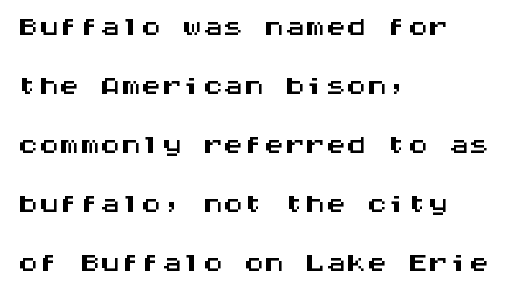
Does the lettering tilt? It doesn't — this is upright. The zone under the glyphs is completely vacant. A typesetter would call this monospace, since all characters share one set width. The rows are spaced the way most documents space them.
